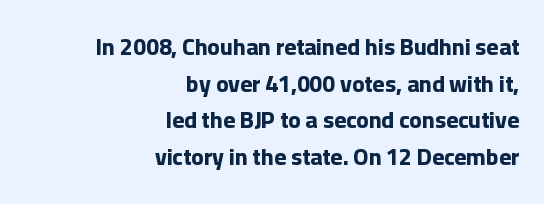
{"italic": "no", "bold": "yes", "underline": "no", "align": "right", "line_spacing": "normal", "line_spacing_ratio": 1.59, "letter_spacing": "normal", "letter_spacing_em": 0.0, "glyph_px": 23}
